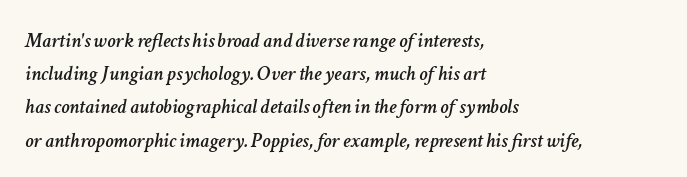
{"italic": "yes", "lean": "right", "slant_degrees": 11, "underline": "no", "align": "left", "line_spacing": "normal", "line_spacing_ratio": 1.58, "letter_spacing": "normal", "letter_spacing_em": 0.0, "glyph_px": 21}
